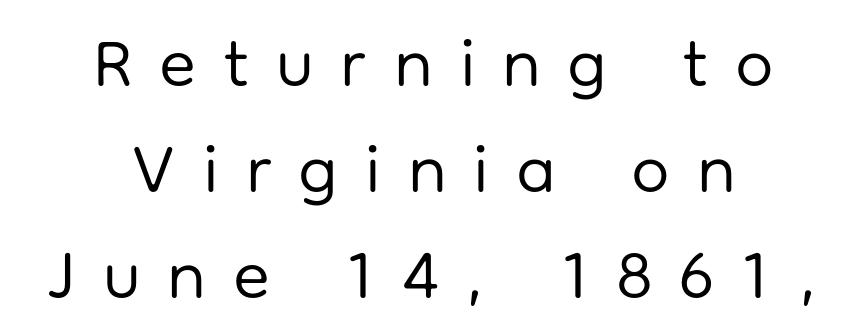
Leading matches the norm, producing a regular column. Character widths vary here, with narrow letters taking less room than wide ones. Anything drawn beneath the words? Only blank space. Think standard paragraph weight, or any step lighter than that.
